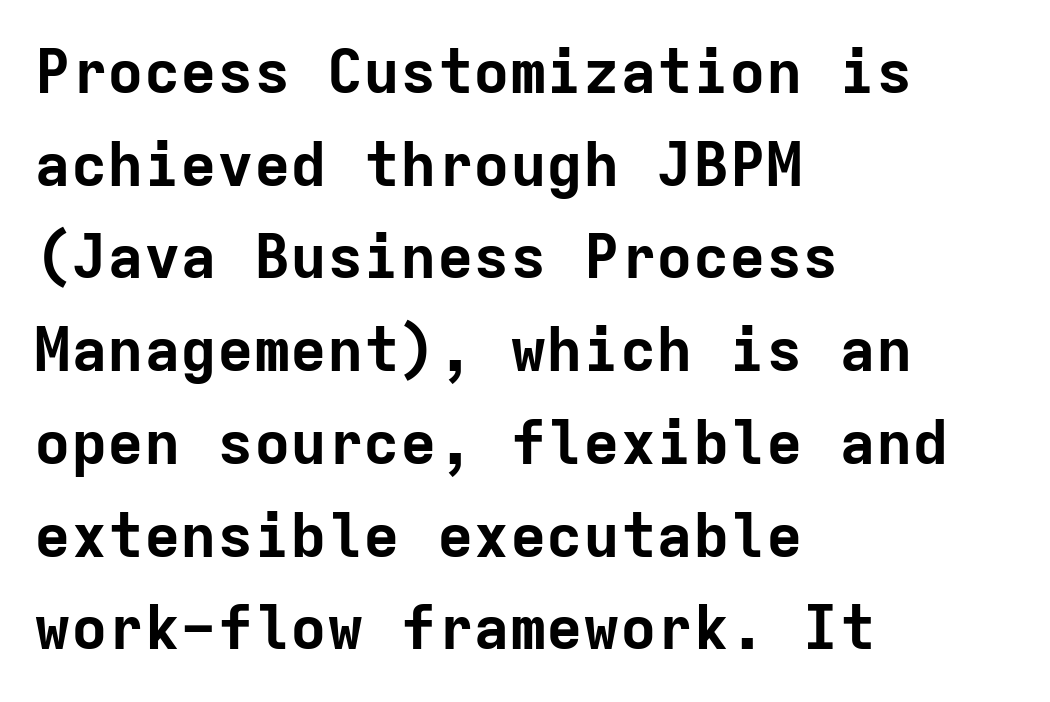
Q: Is the text bold? A: Yes.
Q: Is the text italic (slanted)? A: No, it is upright.
Q: Is the typeface a serif or a sans-serif typeface? A: Sans-serif.
Q: Is the text underlined? A: No.
Q: How is the paragraph aligned? A: Left-aligned.
Q: Is the spacing between letters normal or unusually wide? A: Normal.
Q: Is the spacing between lines tight, normal or loose? A: Normal.
Q: Width (condensed, normal, or wide)? A: Normal.
Q: Stroke contrast? A: Low.
Q: x-height? A: Medium.
Q: Monospaced? A: Yes.
